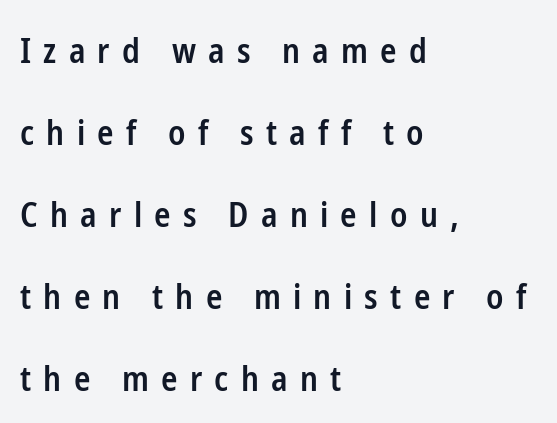
{"serif": "no", "italic": "no", "bold": "semi", "weight": "semibold", "width": "condensed", "stroke_contrast": "low", "x_height": "medium", "monospaced": "no", "underline": "no", "align": "left", "line_spacing": "loose", "line_spacing_ratio": 2.41, "letter_spacing": "wide", "letter_spacing_em": 0.36, "glyph_px": 34}
